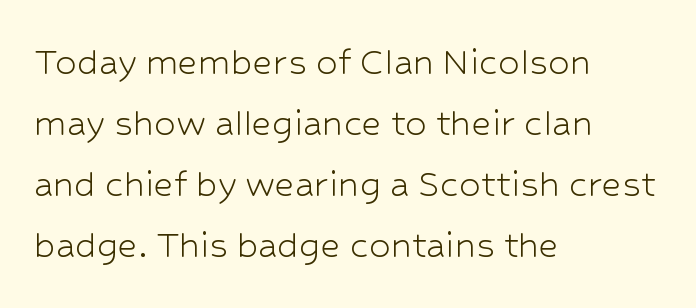
These lines are composed in type without serifs. There is no visible air inserted between adjacent glyphs. Vertical stems look standard width or narrower in stroke. The compositor pushed each line to the left boundary.
